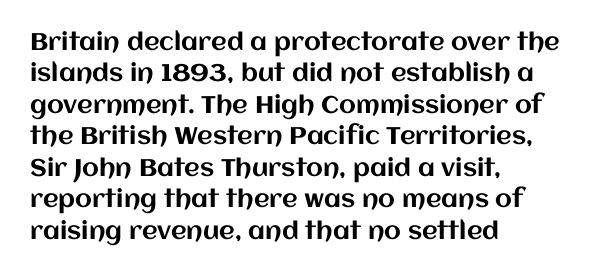
Q: Is the text italic (slanted)? A: No, it is upright.
Q: Is the text underlined? A: No.
Q: How is the paragraph aligned? A: Left-aligned.
Q: Is the spacing between letters normal or unusually wide? A: Normal.
Q: Is the spacing between lines tight, normal or loose? A: Normal.
